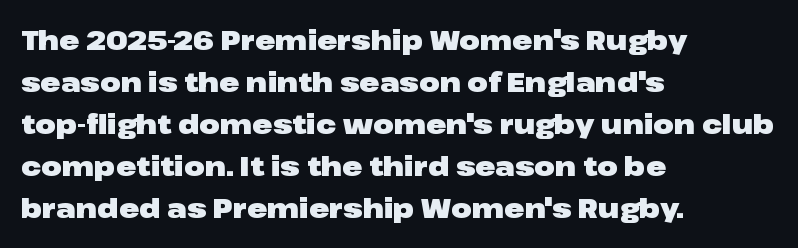
Q: Is the text bold? A: Yes.
Q: Is the text italic (slanted)? A: No, it is upright.
Q: Is the text underlined? A: No.
Q: How is the paragraph aligned? A: Left-aligned.
Q: Is the spacing between letters normal or unusually wide? A: Normal.
Q: Is the spacing between lines tight, normal or loose? A: Normal.
